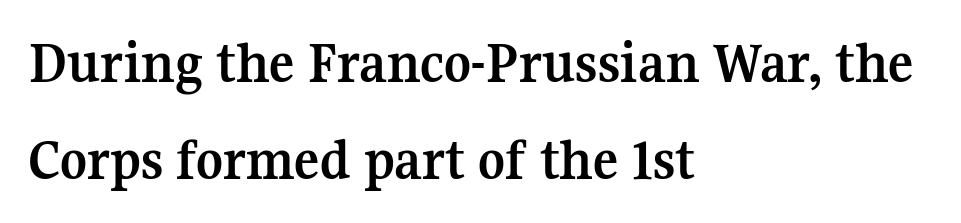
{"serif": "yes", "italic": "no", "bold": "yes", "weight": "semibold", "width": "normal", "stroke_contrast": "medium", "x_height": "medium", "monospaced": "no", "underline": "no", "align": "left", "line_spacing": "normal", "line_spacing_ratio": 1.65, "letter_spacing": "normal", "letter_spacing_em": 0.0, "glyph_px": 59}
